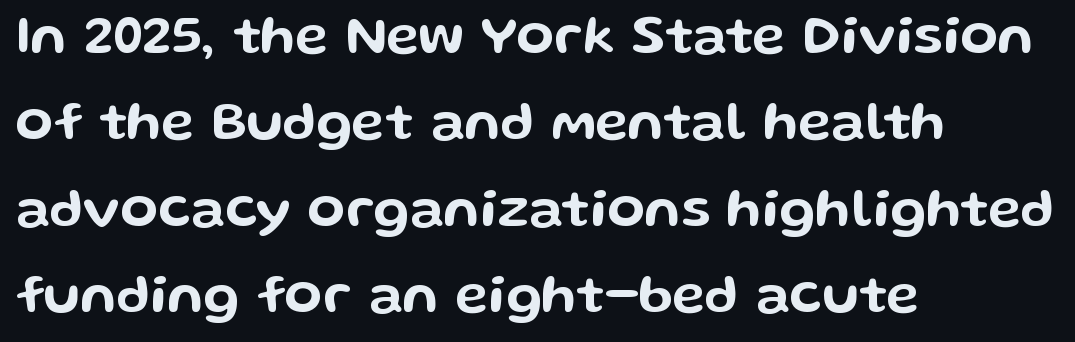
{"serif": "no", "italic": "no", "width": "wide", "stroke_contrast": "low", "x_height": "medium", "monospaced": "no", "underline": "no", "align": "left", "line_spacing": "normal", "line_spacing_ratio": 1.57, "letter_spacing": "normal", "letter_spacing_em": 0.0, "glyph_px": 55}
